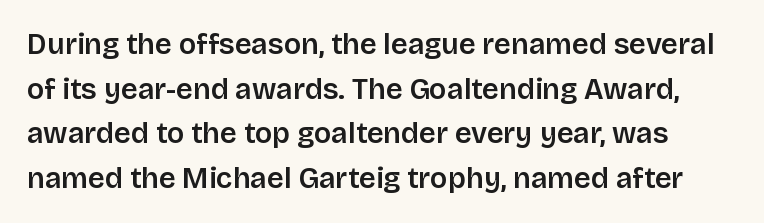
This rendering employs a face without finishing strokes, i.e., a sans-serif. The rendering uses a moderate line-height, typical for paragraphs. Tracking value appears to be zero — textbook default spacing. Honestly, there is no underline to notice here at all. Looks like regular typesetting: each glyph gets only the width it needs. The letters stand straight up with perfectly vertical stems.
